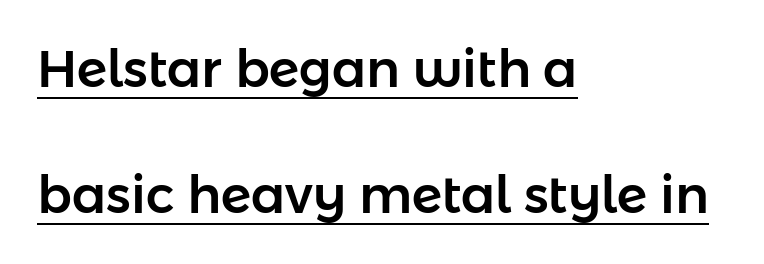
Nobody touched the tracking dial on this one. This sample has the flowing, uneven cadence of proportional lettering. What's the leading like? Stretched, with rows far apart. This is roman type, the default non-slanted kind. Honestly, the underline is the first thing you notice here. The setting favours the left margin, as ordinary paragraphs usually do.
